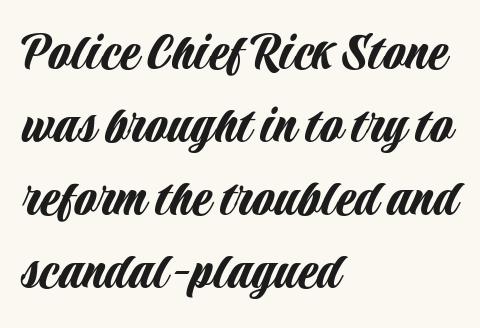
The image shows 57 px condensed sans-serif type; set left-aligned, normal line spacing (1.28x), normal letter spacing, not underlined; low stroke contrast and a large x-height.
